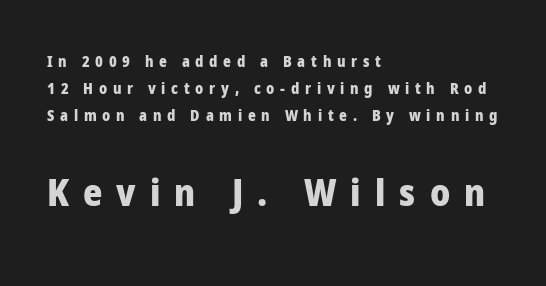
Typeset ragged right — the left edge is the straight one. The text was rendered using a sans face with plain stroke endings. Unmarked baselines from the first word to the last. Ordinary non-slanted type is in use. Is the letter spacing exaggerated? Yes — the characters are pushed far apart. Note the varied advance widths — an 'i' is clearly narrower than an 'm'.
